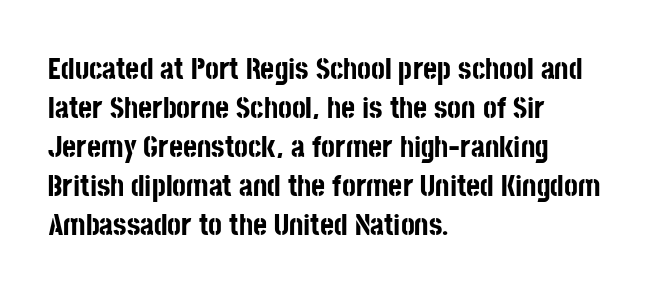
Q: Is the text bold? A: Yes.
Q: Is the text italic (slanted)? A: No, it is upright.
Q: Is the typeface a serif or a sans-serif typeface? A: Sans-serif.
Q: Is the text underlined? A: No.
Q: How is the paragraph aligned? A: Left-aligned.
Q: Is the spacing between letters normal or unusually wide? A: Normal.
Q: Is the spacing between lines tight, normal or loose? A: Normal.
Q: Width (condensed, normal, or wide)? A: Condensed.
Q: Stroke contrast? A: Low.
Q: x-height? A: Large.
Q: Monospaced? A: No.
